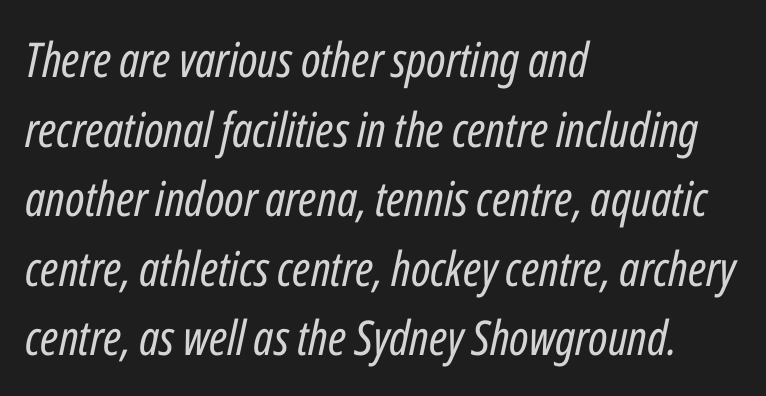
Q: Is the text bold? A: No.
Q: Is the text italic (slanted)? A: Yes, it leans right by about 12 degrees.
Q: Is the text underlined? A: No.
Q: How is the paragraph aligned? A: Left-aligned.
Q: Is the spacing between letters normal or unusually wide? A: Normal.
Q: Is the spacing between lines tight, normal or loose? A: Normal.
Q: Width (condensed, normal, or wide)? A: Condensed.
Q: Stroke contrast? A: Low.
Q: x-height? A: Medium.
Q: Monospaced? A: No.
